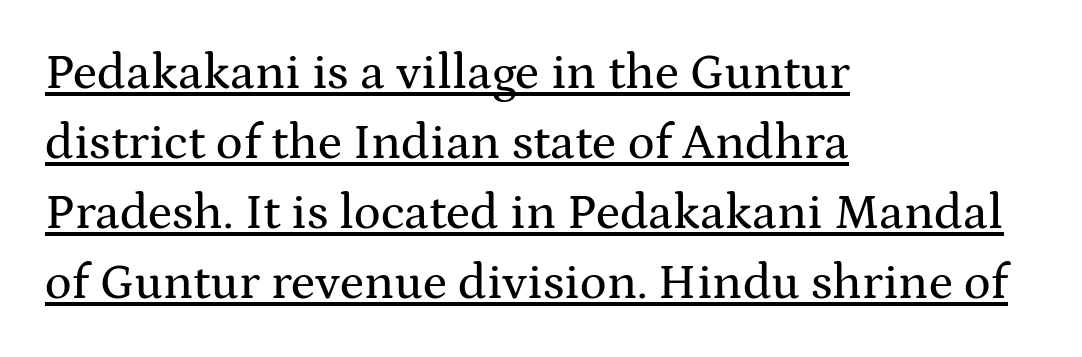
Q: Is the text italic (slanted)? A: No, it is upright.
Q: Is the typeface a serif or a sans-serif typeface? A: Serif.
Q: Is the text underlined? A: Yes.
Q: How is the paragraph aligned? A: Left-aligned.
Q: Is the spacing between letters normal or unusually wide? A: Normal.
Q: Is the spacing between lines tight, normal or loose? A: Normal.
Q: Width (condensed, normal, or wide)? A: Wide.
Q: Stroke contrast? A: Medium.
Q: x-height? A: Medium.
Q: Monospaced? A: No.
